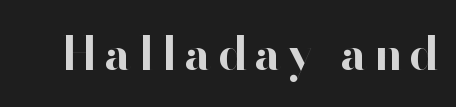
{"serif": "no", "italic": "no", "bold": "yes", "weight": "bold", "width": "normal", "stroke_contrast": "high", "x_height": "small", "monospaced": "no", "underline": "no", "glyph_px": 46}
